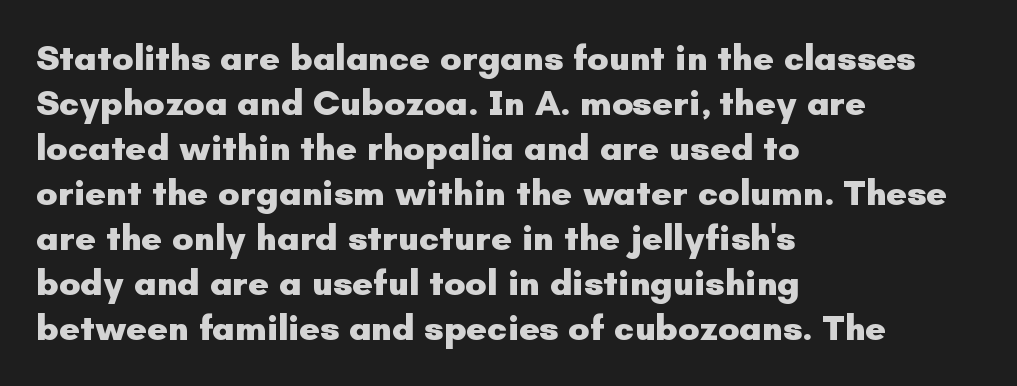
Q: Is the text bold? A: Yes.
Q: Is the text italic (slanted)? A: No, it is upright.
Q: Is the typeface a serif or a sans-serif typeface? A: Sans-serif.
Q: Is the text underlined? A: No.
Q: How is the paragraph aligned? A: Left-aligned.
Q: Is the spacing between letters normal or unusually wide? A: Normal.
Q: Is the spacing between lines tight, normal or loose? A: Normal.
Q: Width (condensed, normal, or wide)? A: Normal.
Q: Stroke contrast? A: Low.
Q: x-height? A: Small.
Q: Monospaced? A: No.
